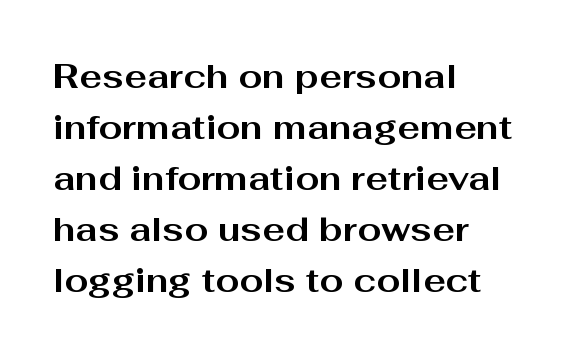
Q: Is the text bold? A: Yes.
Q: Is the text italic (slanted)? A: No, it is upright.
Q: Is the typeface a serif or a sans-serif typeface? A: Sans-serif.
Q: Is the text underlined? A: No.
Q: How is the paragraph aligned? A: Left-aligned.
Q: Is the spacing between letters normal or unusually wide? A: Normal.
Q: Is the spacing between lines tight, normal or loose? A: Normal.
Q: Width (condensed, normal, or wide)? A: Wide.
Q: Stroke contrast? A: Medium.
Q: x-height? A: Medium.
Q: Monospaced? A: No.
